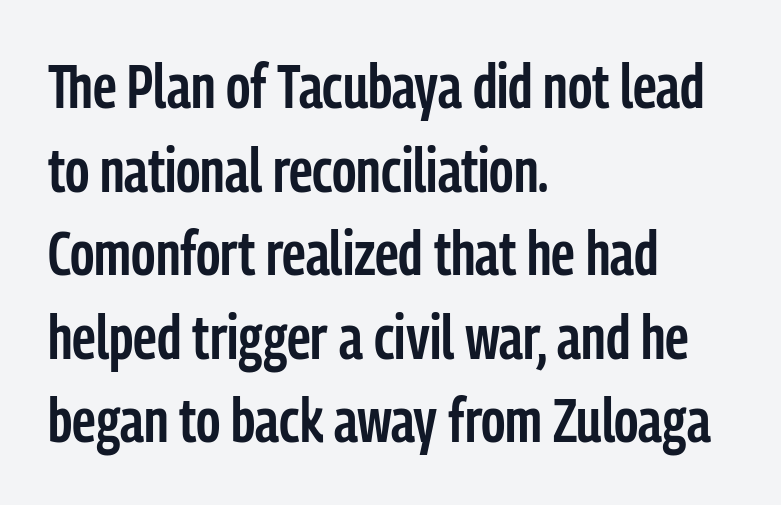
{"serif": "no", "italic": "no", "bold": "semi", "weight": "semibold", "width": "condensed", "stroke_contrast": "low", "x_height": "medium", "monospaced": "no", "underline": "no", "align": "left", "line_spacing": "normal", "line_spacing_ratio": 1.37, "letter_spacing": "normal", "letter_spacing_em": 0.0, "glyph_px": 61}
